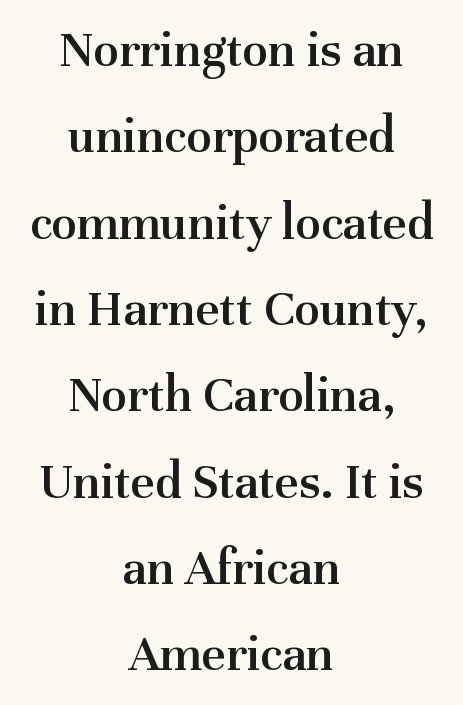
Q: Is the text bold? A: Semi-bold.
Q: Is the text italic (slanted)? A: No, it is upright.
Q: Is the typeface a serif or a sans-serif typeface? A: Serif.
Q: Is the text underlined? A: No.
Q: How is the paragraph aligned? A: Centered.
Q: Is the spacing between letters normal or unusually wide? A: Normal.
Q: Is the spacing between lines tight, normal or loose? A: Normal.
Q: Width (condensed, normal, or wide)? A: Normal.
Q: Stroke contrast? A: Medium.
Q: x-height? A: Medium.
Q: Monospaced? A: No.
